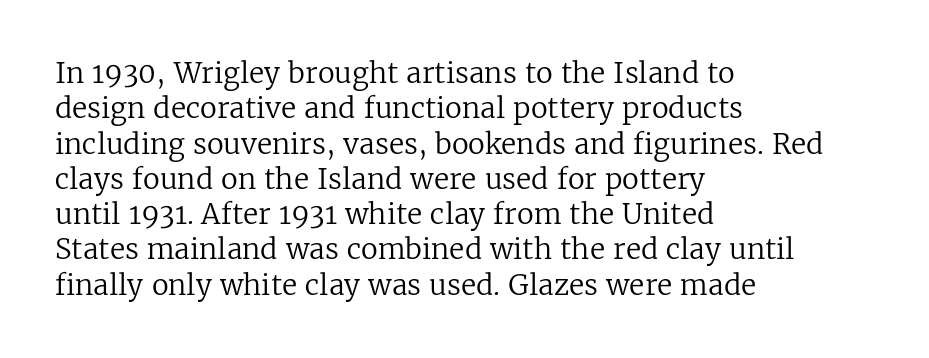
In terms of posture, this sample is upright. This rendering leaves character spacing at its baseline value. Regular leading. Serif or sans? Serif — the stroke terminals have little feet.
